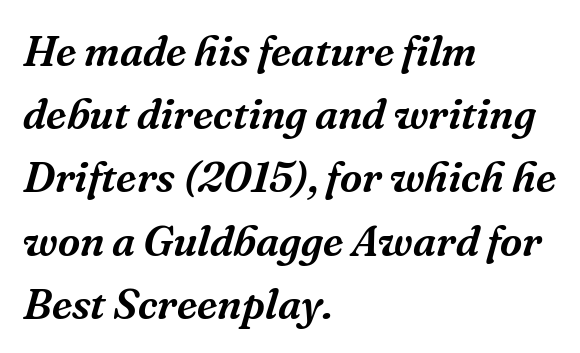
Q: Is the text italic (slanted)? A: Yes, it leans right by about 16 degrees.
Q: Is the typeface a serif or a sans-serif typeface? A: Serif.
Q: Is the text underlined? A: No.
Q: How is the paragraph aligned? A: Left-aligned.
Q: Is the spacing between letters normal or unusually wide? A: Normal.
Q: Is the spacing between lines tight, normal or loose? A: Normal.
Q: Width (condensed, normal, or wide)? A: Normal.
Q: Stroke contrast? A: Medium.
Q: x-height? A: Medium.
Q: Monospaced? A: No.
